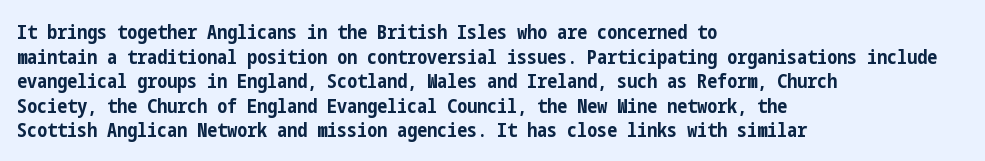
The image shows 20 px bold type, upright; set left-aligned, line spacing 1.23x, normal letter spacing, not underlined.
